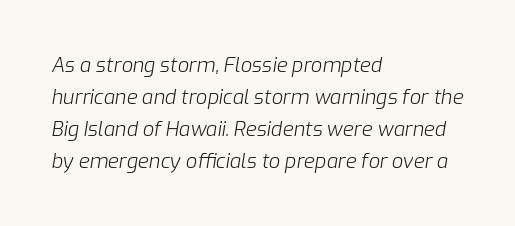
{"italic": "yes", "lean": "right", "slant_degrees": 9, "bold": "no", "underline": "no", "align": "left", "line_spacing": "normal", "line_spacing_ratio": 1.6, "letter_spacing": "normal", "letter_spacing_em": 0.0, "glyph_px": 20}
